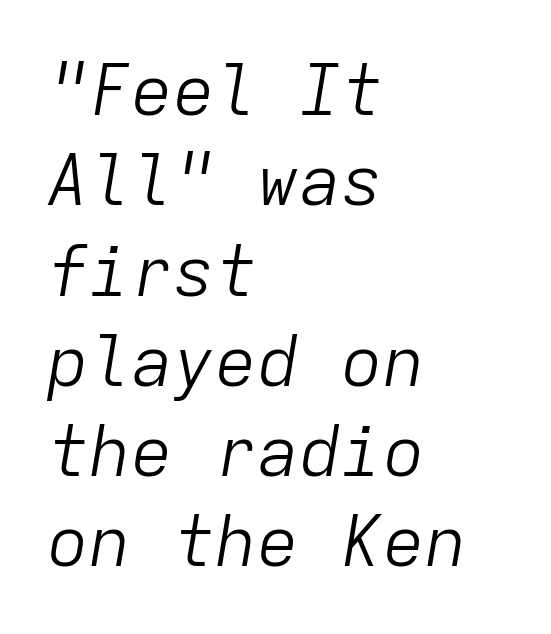
Compared with a typical body face, this is equally light or lighter still. What's the leading like? Ordinary, nothing unusual. A typesetter would mark this as italic. The type is set solid horizontally, with unmodified tracking.
